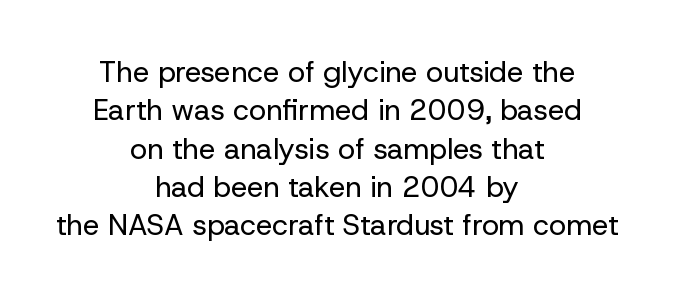
The image shows 29 px regular-weight sans-serif type, upright; set centered, normal line spacing (1.32x), normal letter spacing, not underlined; low stroke contrast and a medium x-height.
